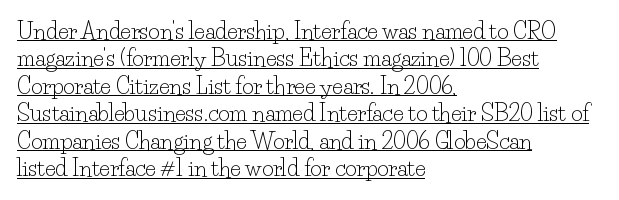
Q: Is the text bold? A: No.
Q: Is the text italic (slanted)? A: No, it is upright.
Q: Is the text underlined? A: Yes.
Q: How is the paragraph aligned? A: Left-aligned.
Q: Is the spacing between letters normal or unusually wide? A: Normal.
Q: Is the spacing between lines tight, normal or loose? A: Normal.
